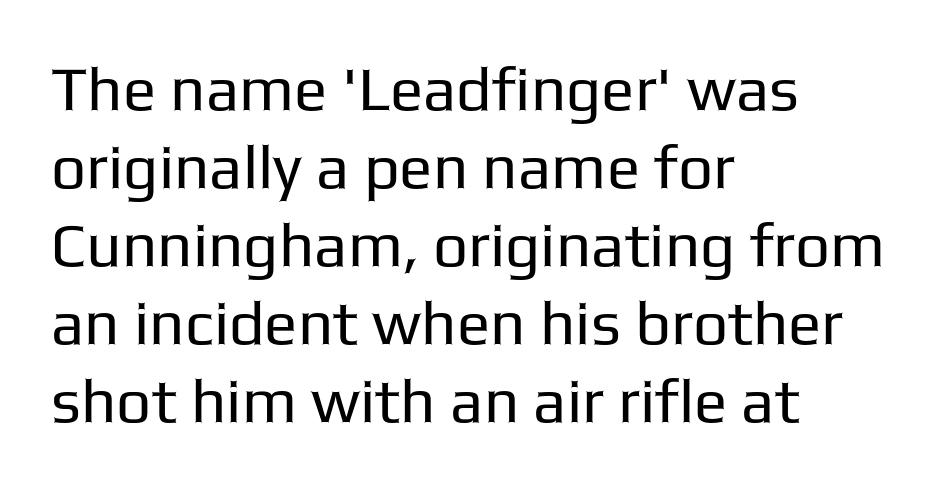
Q: Is the text bold? A: No.
Q: Is the text italic (slanted)? A: No, it is upright.
Q: Is the typeface a serif or a sans-serif typeface? A: Sans-serif.
Q: Is the text underlined? A: No.
Q: How is the paragraph aligned? A: Left-aligned.
Q: Is the spacing between letters normal or unusually wide? A: Normal.
Q: Is the spacing between lines tight, normal or loose? A: Normal.
Q: Width (condensed, normal, or wide)? A: Normal.
Q: Stroke contrast? A: Low.
Q: x-height? A: Medium.
Q: Monospaced? A: No.
